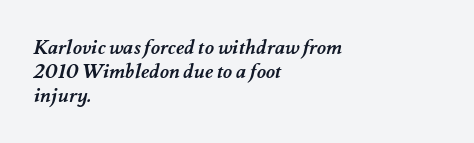
In terms of letterspacing, this is plain default setting. Beneath every word, the page is bare. Leftover space on each line is placed entirely after the last word. The characters look thick and weighty, a clear bold.
